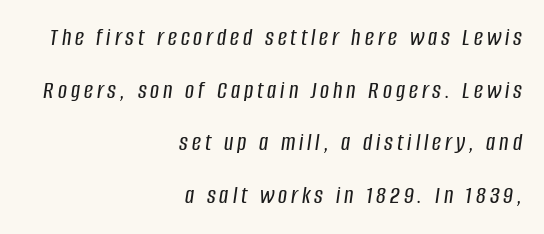
Q: Is the text italic (slanted)? A: Yes, it leans right by about 8 degrees.
Q: Is the text underlined? A: No.
Q: How is the paragraph aligned? A: Right-aligned.
Q: Is the spacing between lines tight, normal or loose? A: Loose.
